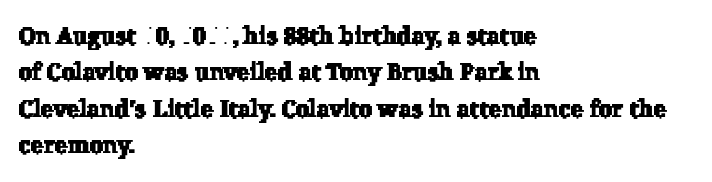
The passage shown stacks its lines at a standard gap. The passage is arranged the way most books set body copy — flush left. The horizontal fit of the characters is conventional and even. Descenders hang freely into open space.
